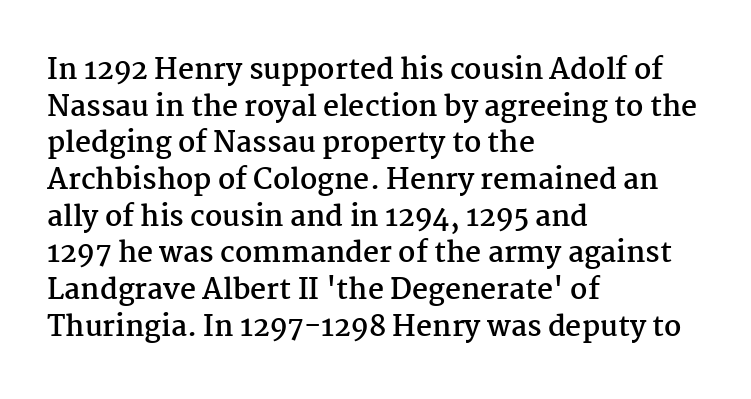
Q: Is the text bold? A: Yes.
Q: Is the text italic (slanted)? A: No, it is upright.
Q: Is the typeface a serif or a sans-serif typeface? A: Serif.
Q: Is the text underlined? A: No.
Q: How is the paragraph aligned? A: Left-aligned.
Q: Is the spacing between letters normal or unusually wide? A: Normal.
Q: Is the spacing between lines tight, normal or loose? A: Normal.
Q: Width (condensed, normal, or wide)? A: Normal.
Q: Stroke contrast? A: Medium.
Q: x-height? A: Medium.
Q: Monospaced? A: No.
